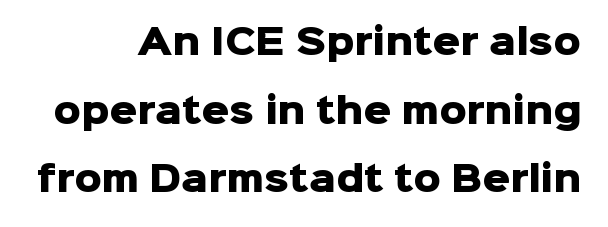
{"serif": "no", "italic": "no", "bold": "yes", "weight": "heavy", "width": "normal", "stroke_contrast": "low", "x_height": "medium", "monospaced": "no", "underline": "no", "line_spacing": "loose", "line_spacing_ratio": 2.02, "letter_spacing": "normal", "letter_spacing_em": 0.0, "glyph_px": 34}
